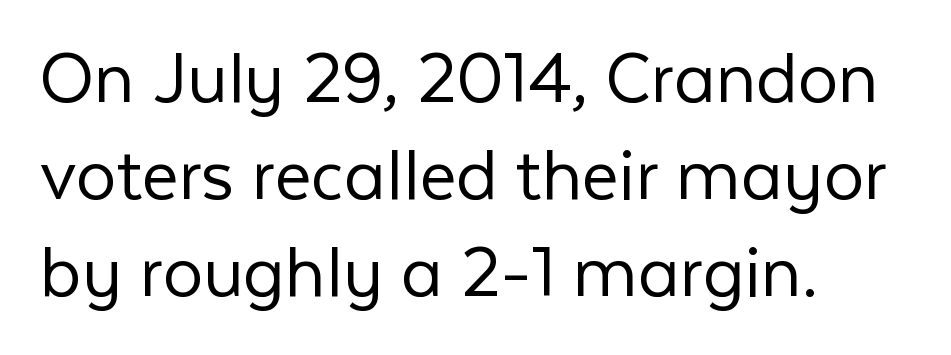
{"serif": "no", "italic": "no", "bold": "no", "weight": "light", "width": "normal", "stroke_contrast": "low", "x_height": "medium", "monospaced": "no", "underline": "no", "align": "left", "line_spacing_ratio": 1.21, "letter_spacing": "normal", "letter_spacing_em": 0.0, "glyph_px": 80}
